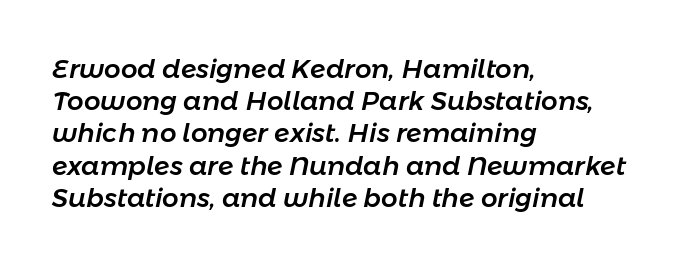
The image shows 26 px text type, italic (leaning right); set left-aligned, line spacing 1.24x, normal letter spacing, not underlined.
